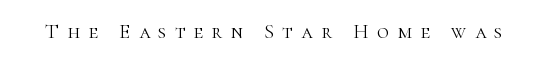
{"italic": "no", "bold": "no", "underline": "no", "letter_spacing": "wide", "letter_spacing_em": 0.39, "glyph_px": 21}
